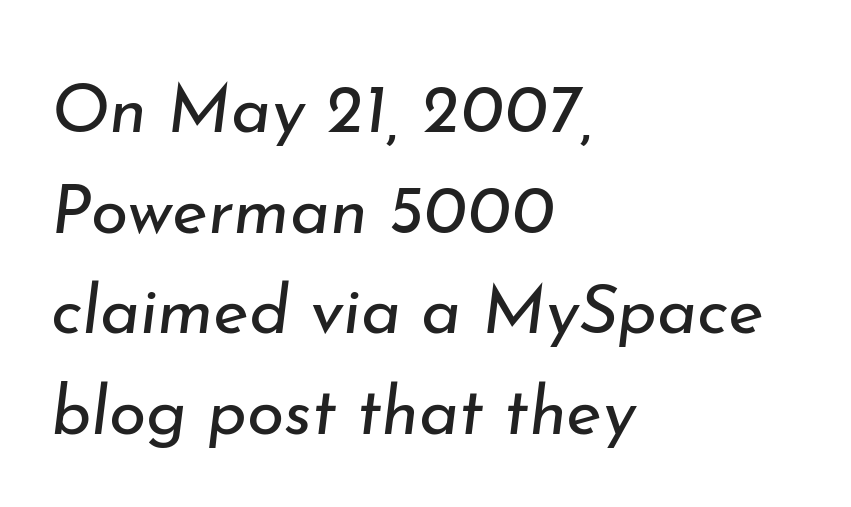
The designer left line spacing at the default. Is this a heavy cut? Hardly; it is regular or lighter. The passage shown is typed in a proportional face where columns would drift. The paragraph has a hard left edge and a soft right edge. Descenders hang freely into open space. Rendered with sloped, italic letterforms.
